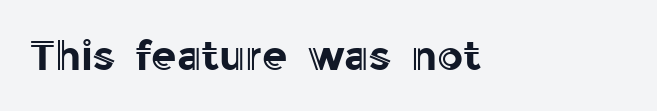
{"italic": "no", "width": "normal", "x_height": "medium", "monospaced": "no", "underline": "no", "letter_spacing": "normal", "letter_spacing_em": 0.0, "glyph_px": 41}
